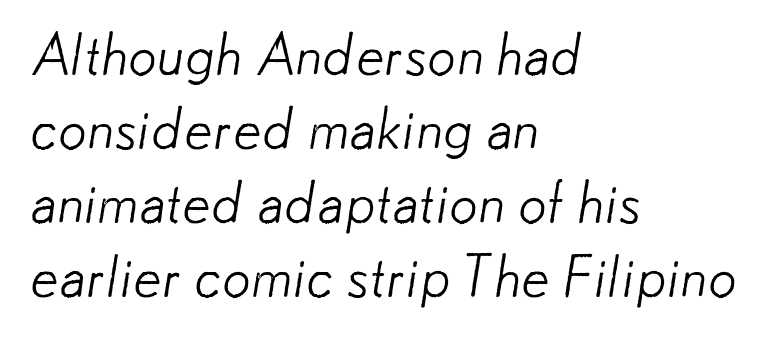
Q: Is the text bold? A: No.
Q: Is the typeface a serif or a sans-serif typeface? A: Sans-serif.
Q: Is the text underlined? A: No.
Q: How is the paragraph aligned? A: Left-aligned.
Q: Is the spacing between letters normal or unusually wide? A: Normal.
Q: Is the spacing between lines tight, normal or loose? A: Normal.
Q: Width (condensed, normal, or wide)? A: Normal.
Q: Stroke contrast? A: Low.
Q: x-height? A: Small.
Q: Monospaced? A: No.
